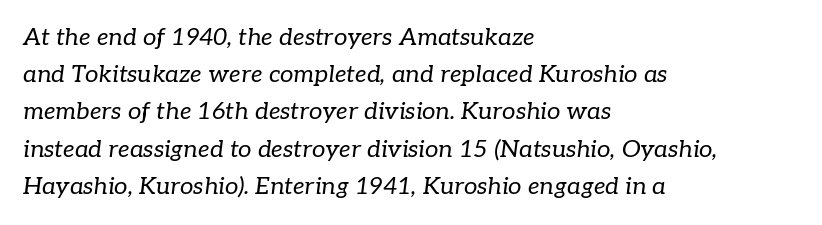
Nobody touched the tracking dial on this one. Tall strokes in this sample are angled rather than plumb. The space directly below the letters is spotless. Vertical stems look standard width or narrower in stroke. The line-height multiplier appears to be the usual default.
